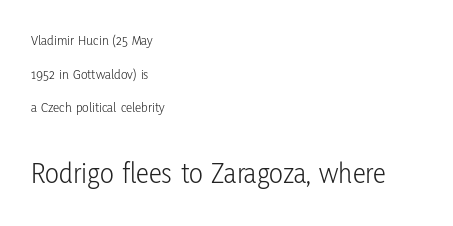
{"serif": "no", "italic": "no", "bold": "no", "weight": "light", "width": "condensed", "stroke_contrast": "low", "x_height": "medium", "monospaced": "no", "underline": "no", "align": "left", "line_spacing": "loose", "line_spacing_ratio": 2.41, "letter_spacing": "normal", "letter_spacing_em": 0.0, "larger_block": "second", "size_ratio": 2.07, "glyph_px": 29}
